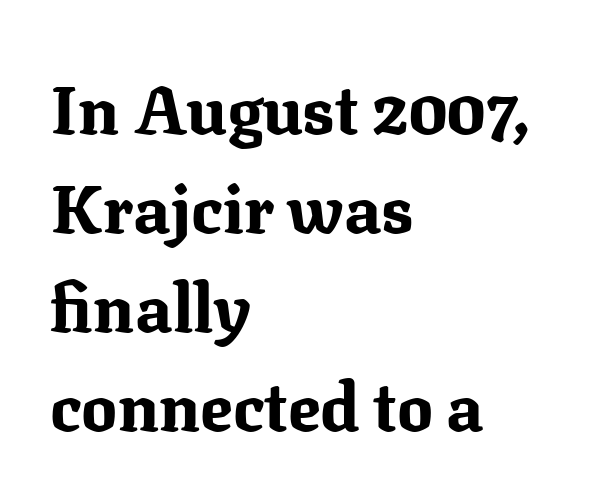
{"serif": "yes", "italic": "no", "bold": "yes", "weight": "bold", "width": "normal", "stroke_contrast": "medium", "x_height": "medium", "monospaced": "no", "underline": "no", "align": "left", "line_spacing": "normal", "line_spacing_ratio": 1.48, "letter_spacing": "normal", "letter_spacing_em": 0.0, "glyph_px": 67}
